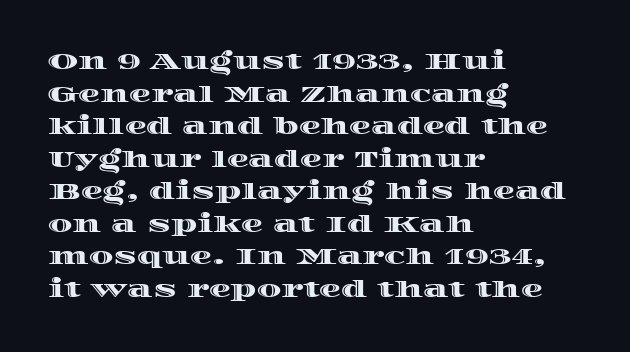
The string is rendered with underlining switched off. Successive baselines arrive at the customary interval. The paragraph shown leans on its left margin. Do the letters lean? They stand straight. The passage shown has conventional tracking throughout.
